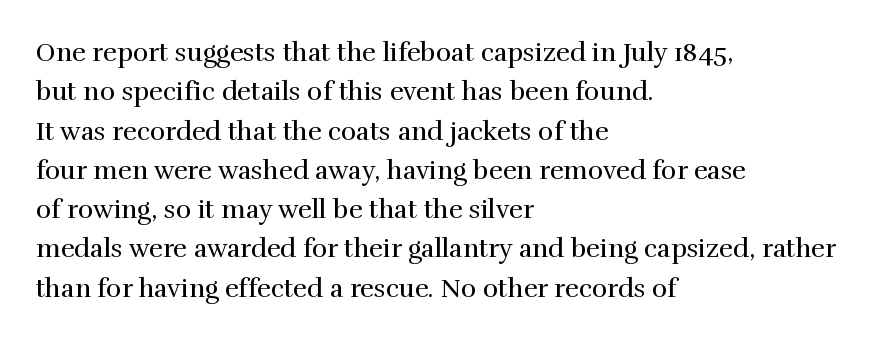
The image shows 26 px text type, upright; set left-aligned, normal line spacing (1.51x), normal letter spacing, not underlined.
